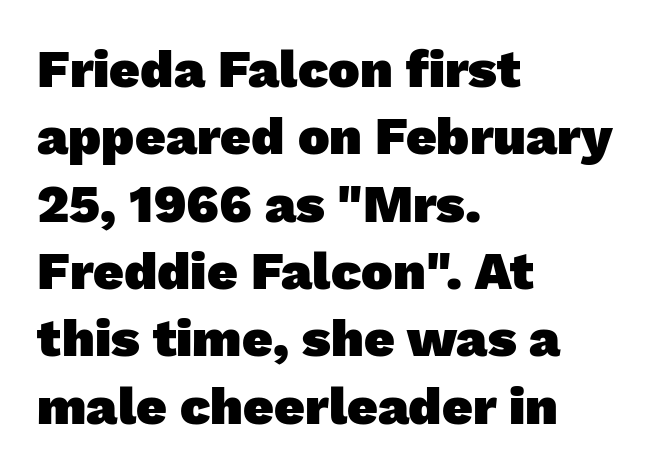
Q: Is the text bold? A: Yes.
Q: Is the typeface a serif or a sans-serif typeface? A: Sans-serif.
Q: Is the text underlined? A: No.
Q: How is the paragraph aligned? A: Left-aligned.
Q: Is the spacing between letters normal or unusually wide? A: Normal.
Q: Is the spacing between lines tight, normal or loose? A: Normal.
Q: Width (condensed, normal, or wide)? A: Normal.
Q: Stroke contrast? A: Low.
Q: x-height? A: Medium.
Q: Monospaced? A: No.
